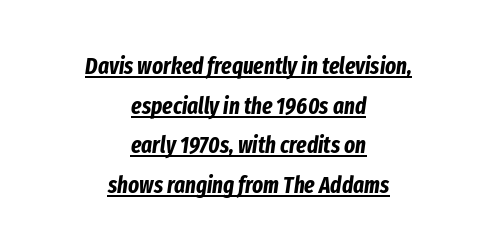
The image shows 23 px bold type, italic (leaning right); set centered, line spacing 1.72x, normal letter spacing, underlined.
